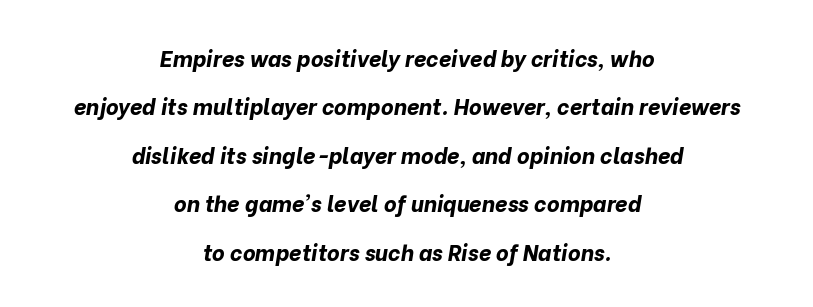
{"italic": "yes", "lean": "right", "slant_degrees": 10, "bold": "yes", "underline": "no", "align": "center", "line_spacing": "loose", "line_spacing_ratio": 2.2, "letter_spacing": "normal", "letter_spacing_em": 0.0, "glyph_px": 22}
